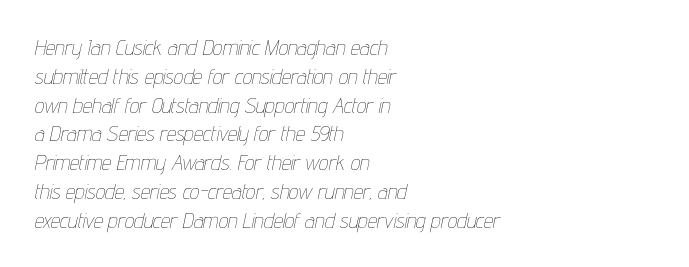
Q: Is the text bold? A: No.
Q: Is the text italic (slanted)? A: Yes, it leans right by about 12 degrees.
Q: Is the text underlined? A: No.
Q: How is the paragraph aligned? A: Left-aligned.
Q: Is the spacing between letters normal or unusually wide? A: Normal.
Q: Is the spacing between lines tight, normal or loose? A: Normal.
